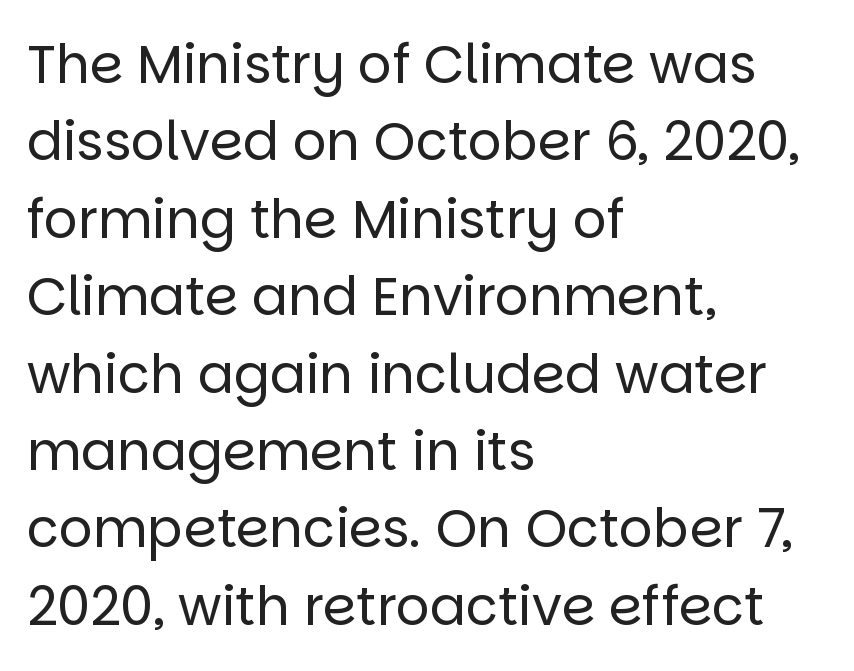
Q: Is the text bold? A: No.
Q: Is the text italic (slanted)? A: No, it is upright.
Q: Is the typeface a serif or a sans-serif typeface? A: Sans-serif.
Q: Is the text underlined? A: No.
Q: How is the paragraph aligned? A: Left-aligned.
Q: Is the spacing between letters normal or unusually wide? A: Normal.
Q: Is the spacing between lines tight, normal or loose? A: Normal.
Q: Width (condensed, normal, or wide)? A: Normal.
Q: Stroke contrast? A: Low.
Q: x-height? A: Large.
Q: Monospaced? A: No.
